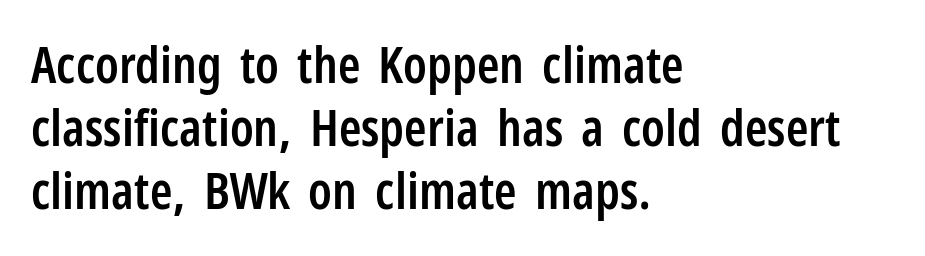
A semibold gives these letters moderate extra thickness, short of bold. Serif or sans? Sans — the stroke terminals are bare. The area under the type is left untouched. These lines are set flush left with a ragged right edge.
